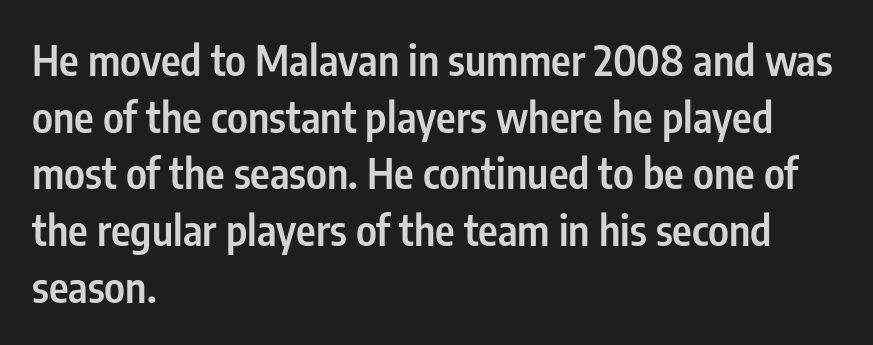
{"serif": "no", "italic": "no", "bold": "semi", "weight": "semibold", "width": "condensed", "stroke_contrast": "low", "x_height": "medium", "monospaced": "no", "underline": "no", "align": "left", "line_spacing": "normal", "line_spacing_ratio": 1.35, "letter_spacing": "normal", "letter_spacing_em": 0.0, "glyph_px": 42}
